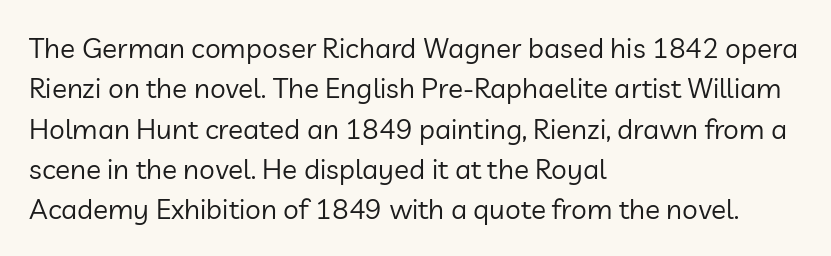
{"serif": "no", "italic": "no", "bold": "no", "weight": "regular", "width": "normal", "stroke_contrast": "low", "x_height": "medium", "monospaced": "no", "underline": "no", "align": "left", "line_spacing": "normal", "line_spacing_ratio": 1.44, "letter_spacing": "normal", "letter_spacing_em": 0.0, "glyph_px": 28}
